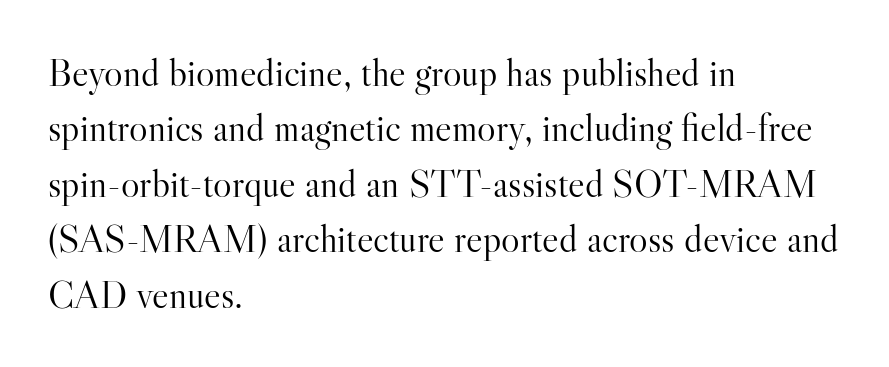
{"serif": "yes", "italic": "no", "bold": "no", "weight": "light", "width": "normal", "stroke_contrast": "high", "x_height": "small", "monospaced": "no", "underline": "no", "align": "left", "line_spacing": "normal", "line_spacing_ratio": 1.42, "letter_spacing": "normal", "letter_spacing_em": 0.0, "glyph_px": 39}
